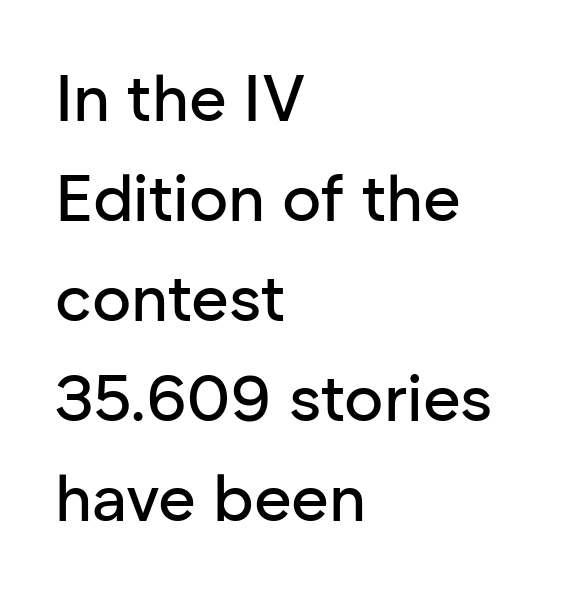
{"serif": "no", "italic": "no", "width": "normal", "stroke_contrast": "low", "x_height": "medium", "monospaced": "no", "underline": "no", "align": "left", "line_spacing": "normal", "line_spacing_ratio": 1.54, "letter_spacing": "normal", "letter_spacing_em": 0.0, "glyph_px": 65}
